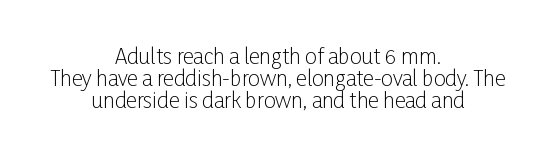
The axis of the letterforms is exactly vertical. Vertical stems look standard width or narrower in stroke. Between one letter and the next there's only the usual sliver of space. Notice how descenders almost collide with the ascenders below — that's tight leading. Unmarked baselines from the first word to the last. If you folded the block vertically in half, each line would mirror itself in length.
